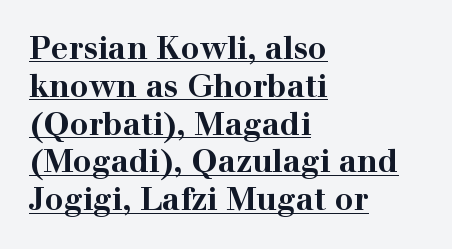
Q: Is the text bold? A: Yes.
Q: Is the text italic (slanted)? A: No, it is upright.
Q: Is the typeface a serif or a sans-serif typeface? A: Serif.
Q: Is the text underlined? A: Yes.
Q: How is the paragraph aligned? A: Left-aligned.
Q: Is the spacing between letters normal or unusually wide? A: Normal.
Q: Width (condensed, normal, or wide)? A: Wide.
Q: Stroke contrast? A: High.
Q: x-height? A: Medium.
Q: Monospaced? A: No.
